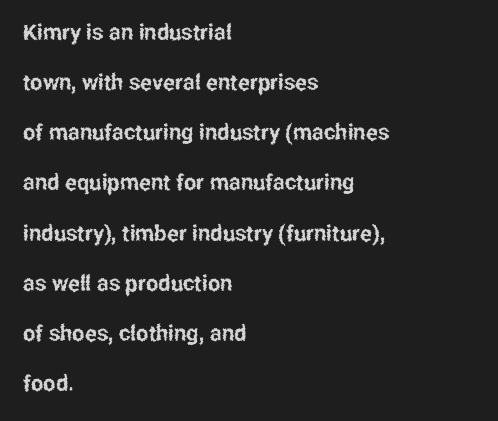
The image shows 22 px text type, upright; set left-aligned, loose line spacing (2.28x), normal letter spacing, not underlined.
